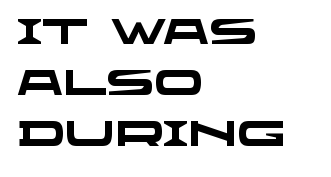
Q: Is the text bold? A: Yes.
Q: Is the typeface a serif or a sans-serif typeface? A: Sans-serif.
Q: Is the text underlined? A: No.
Q: How is the paragraph aligned? A: Left-aligned.
Q: Is the spacing between letters normal or unusually wide? A: Normal.
Q: Is the spacing between lines tight, normal or loose? A: Normal.
Q: Width (condensed, normal, or wide)? A: Wide.
Q: Stroke contrast? A: Low.
Q: x-height? A: Large.
Q: Monospaced? A: No.
